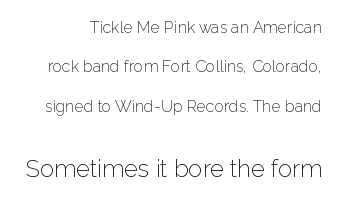
Regarding leading, the lines here are spaced well apart. Honestly, the letter spacing is just normal — you wouldn't notice it. The specimen reads as upright at a glance. Bare-footed words on every line. Between these two stacked blocks, the lower one wins on size.
